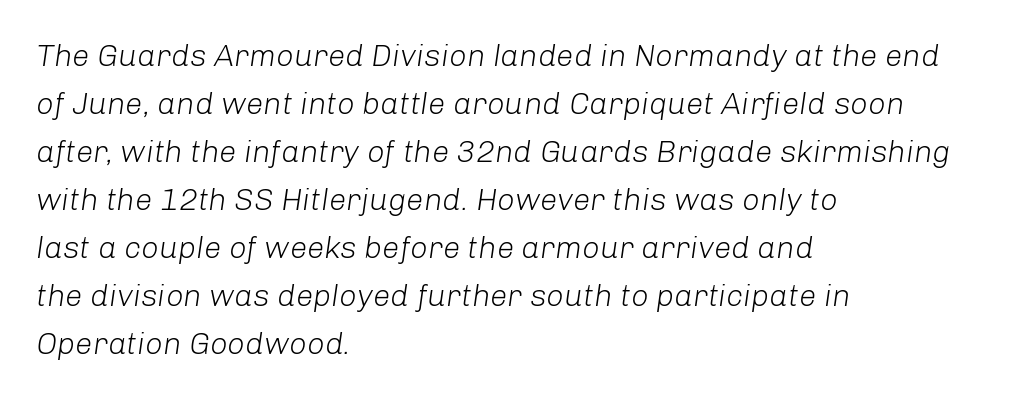
Character widths vary here, with narrow letters taking less room than wide ones. Think standard paragraph weight, or any step lighter than that. Short note: letters normally spaced. Which margin do the lines hug? The left one — the right edge is uneven.
